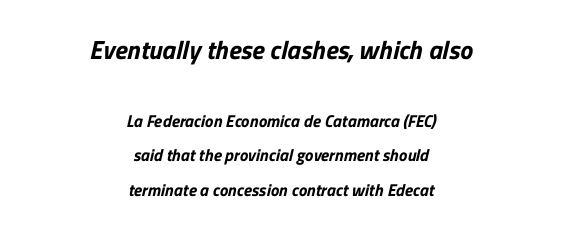
Has an underline been added? It has not. Standard letterfit; no display-style spreading of the glyphs. Every row of glyphs is offset so its center matches the block's center. The more generous point size was reserved for the upper chunk.
